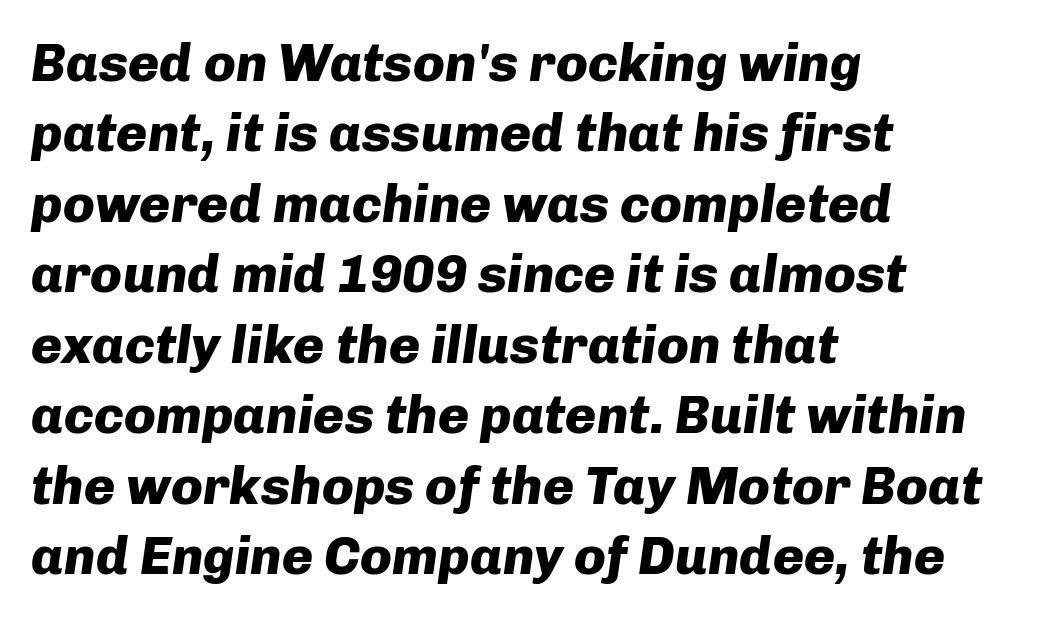
{"italic": "yes", "lean": "right", "slant_degrees": 8, "bold": "yes", "weight": "heavy", "width": "normal", "stroke_contrast": "low", "x_height": "medium", "monospaced": "no", "underline": "no", "align": "left", "line_spacing": "normal", "line_spacing_ratio": 1.33, "letter_spacing": "normal", "letter_spacing_em": 0.0, "glyph_px": 53}
